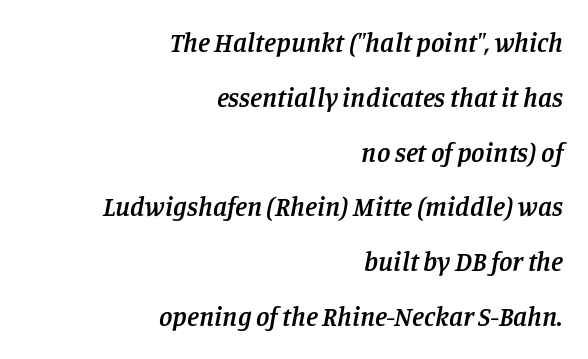
{"italic": "yes", "lean": "right", "slant_degrees": 11, "bold": "semi", "underline": "no", "align": "right", "line_spacing": "loose", "line_spacing_ratio": 2.03, "letter_spacing": "normal", "letter_spacing_em": 0.0, "glyph_px": 27}
